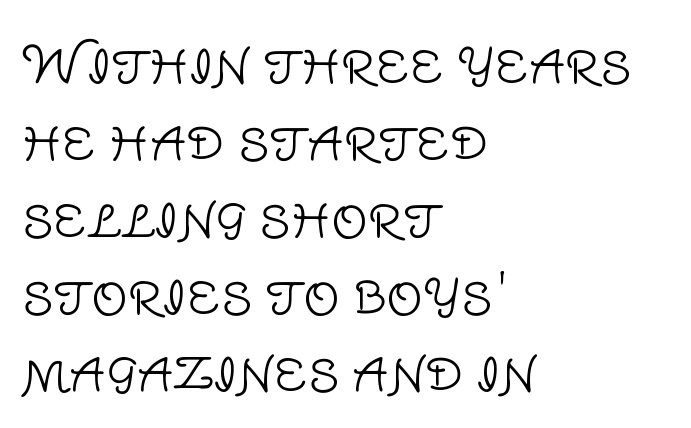
Spacing verdict: proportional, widths tailored to each character. Between one letter and the next there's only the usual sliver of space. No chunkiness to these letters — they're not bold. The lines sit at an ordinary, default distance from one another. Serifs: no, the terminals of the letterforms are clean.
